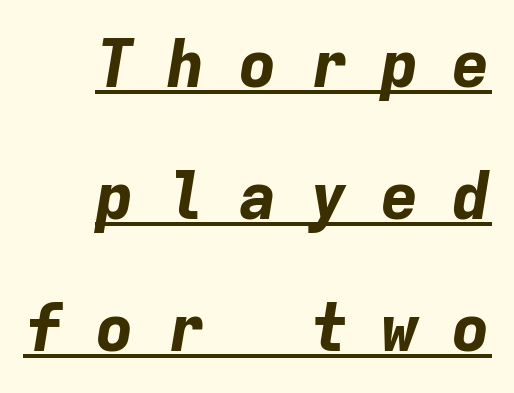
The rag falls on the left side of this text block. Strokes here are thick enough to call this a true bold. Compared with undecorated copy, this sample adds a rule below the words. Monospaced: the letters line up in strict vertical columns.
